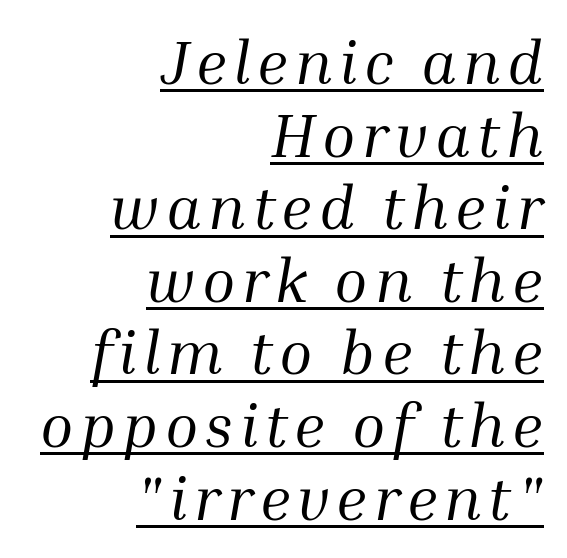
Teacher's note: observe the even right margin — that is flush-right alignment. Glance below the letters and you will spot a drawn line. The rendering uses natural spacing where letterforms have individual widths. Nothing heavy about these letters — not bold at all. This sample uses an oblique cut, with every glyph tilted off the vertical.
